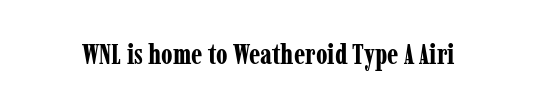
{"serif": "yes", "italic": "no", "bold": "yes", "weight": "bold", "width": "condensed", "stroke_contrast": "low", "x_height": "medium", "monospaced": "no", "underline": "no", "letter_spacing": "normal", "letter_spacing_em": 0.0, "glyph_px": 28}
